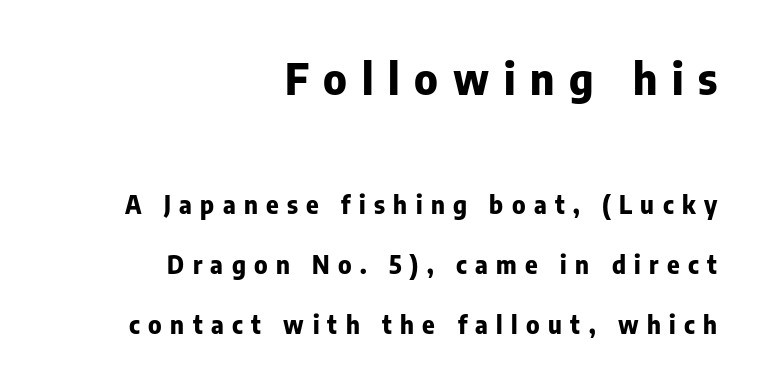
Q: Is the text bold? A: Yes.
Q: Is the text italic (slanted)? A: No, it is upright.
Q: Is the typeface a serif or a sans-serif typeface? A: Sans-serif.
Q: Is the text underlined? A: No.
Q: How is the paragraph aligned? A: Right-aligned.
Q: Is the spacing between letters normal or unusually wide? A: Unusually wide.
Q: Is the spacing between lines tight, normal or loose? A: Loose.
Q: Which block of text is set in a larger size, the first (top) or the second (bottom)? A: The first (top) one.
Q: Width (condensed, normal, or wide)? A: Normal.
Q: Stroke contrast? A: Low.
Q: x-height? A: Medium.
Q: Monospaced? A: No.
